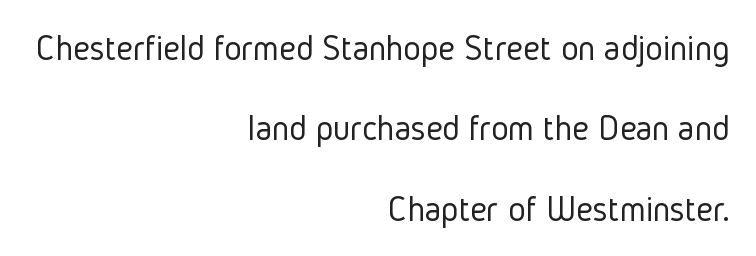
Q: Is the text bold? A: No.
Q: Is the text italic (slanted)? A: No, it is upright.
Q: Is the typeface a serif or a sans-serif typeface? A: Sans-serif.
Q: Is the text underlined? A: No.
Q: How is the paragraph aligned? A: Right-aligned.
Q: Is the spacing between letters normal or unusually wide? A: Normal.
Q: Is the spacing between lines tight, normal or loose? A: Loose.
Q: Width (condensed, normal, or wide)? A: Condensed.
Q: Stroke contrast? A: Low.
Q: x-height? A: Medium.
Q: Monospaced? A: No.
